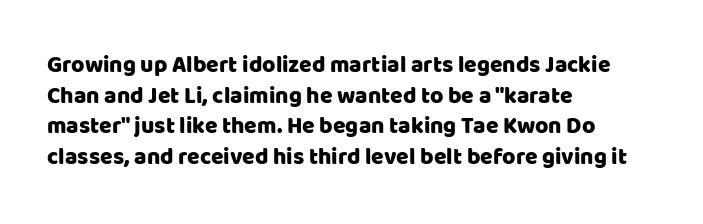
Q: Is the text italic (slanted)? A: No, it is upright.
Q: Is the text underlined? A: No.
Q: How is the paragraph aligned? A: Left-aligned.
Q: Is the spacing between letters normal or unusually wide? A: Normal.
Q: Is the spacing between lines tight, normal or loose? A: Normal.
